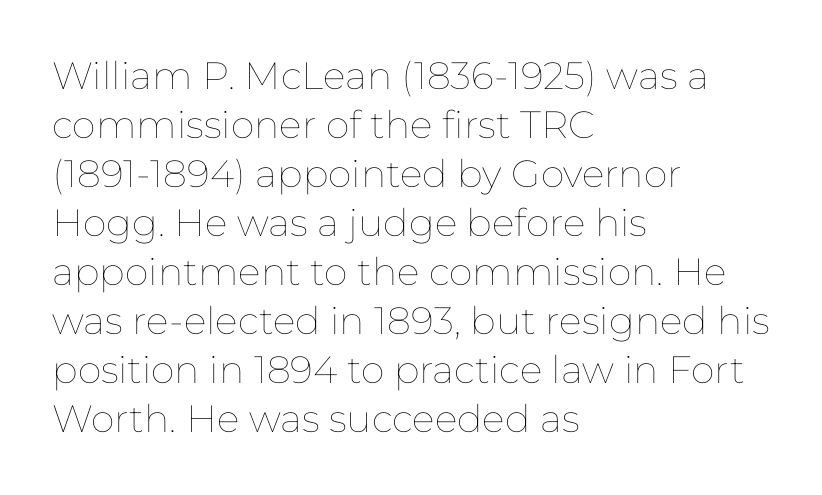
{"italic": "no", "bold": "no", "weight": "thin", "width": "normal", "stroke_contrast": "low", "x_height": "medium", "monospaced": "no", "underline": "no", "align": "left", "line_spacing": "normal", "line_spacing_ratio": 1.29, "letter_spacing": "normal", "letter_spacing_em": 0.0, "glyph_px": 38}
